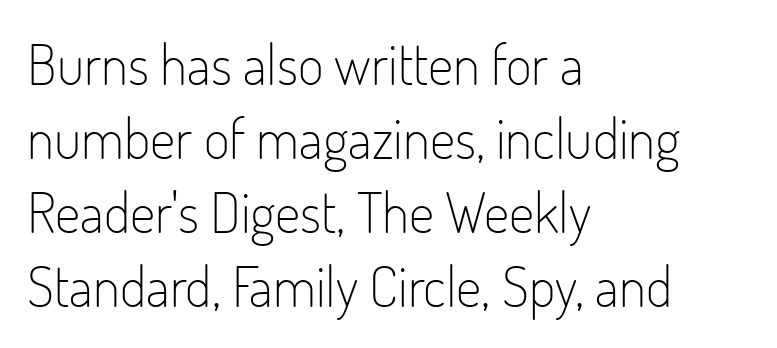
The space directly below the letters is spotless. Italic: no, the glyphs are upright roman. A typesetter would call this proportional, since set widths differ per character. Caption: face not bold, strokes unweighted. How would I describe the line gaps? Plain and ordinary.
